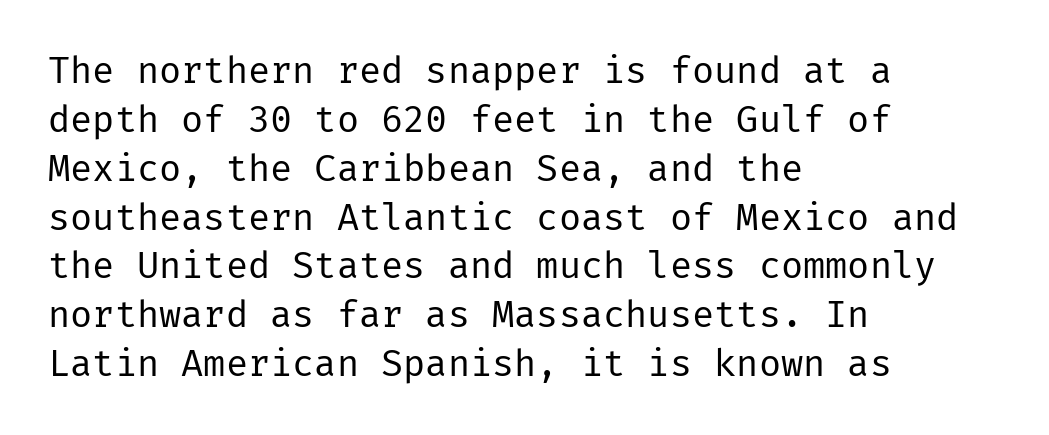
Honestly, the letter spacing is just normal — you wouldn't notice it. This is not heavy type; no bold has been used. The letters carry no serifs — their stems end cleanly without finishing strokes. Posture: straight, roman, zero tilt. Evenly set lines give the paragraph a standard silhouette. Underlining? Definitely not there.
